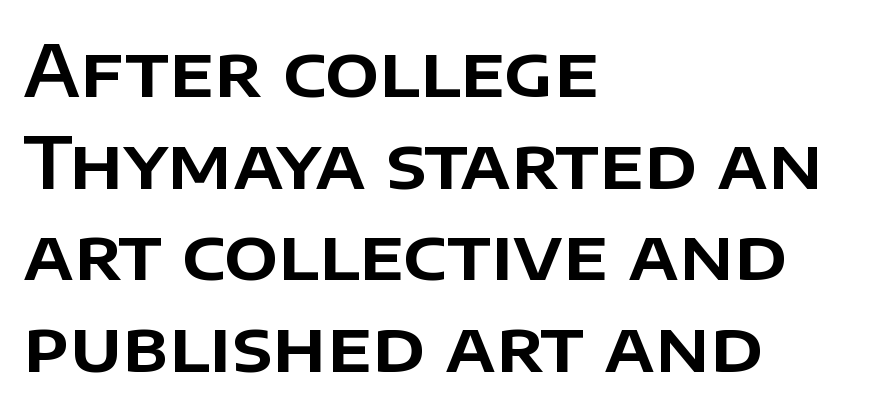
{"serif": "no", "italic": "no", "width": "normal", "stroke_contrast": "low", "x_height": "large", "monospaced": "no", "underline": "no", "align": "left", "line_spacing": "normal", "line_spacing_ratio": 1.29, "letter_spacing": "normal", "letter_spacing_em": 0.0, "glyph_px": 71}
